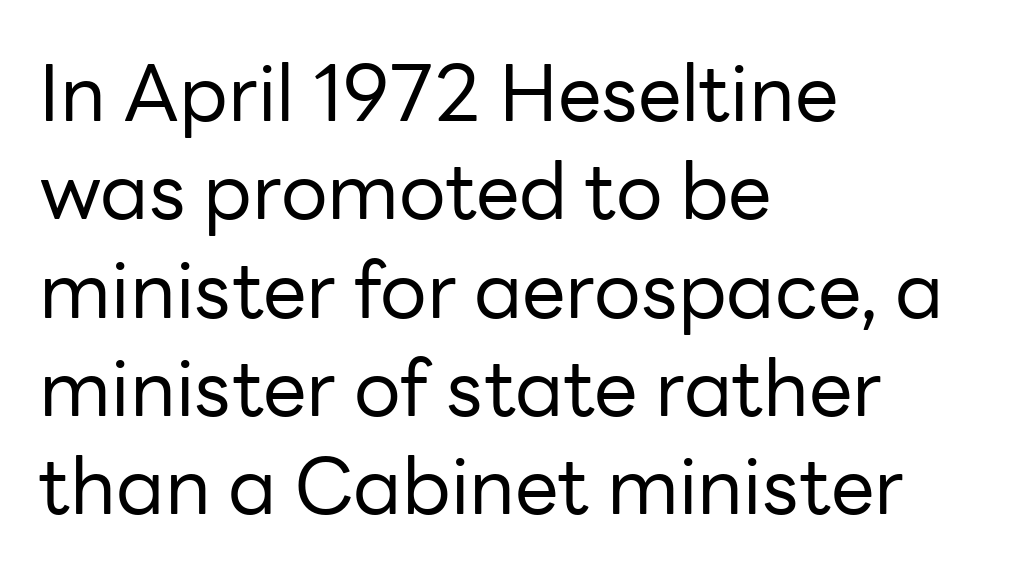
{"serif": "no", "italic": "no", "bold": "no", "weight": "regular", "width": "normal", "stroke_contrast": "low", "x_height": "medium", "monospaced": "no", "underline": "no", "align": "left", "line_spacing": "normal", "line_spacing_ratio": 1.26, "letter_spacing": "normal", "letter_spacing_em": 0.0, "glyph_px": 78}
